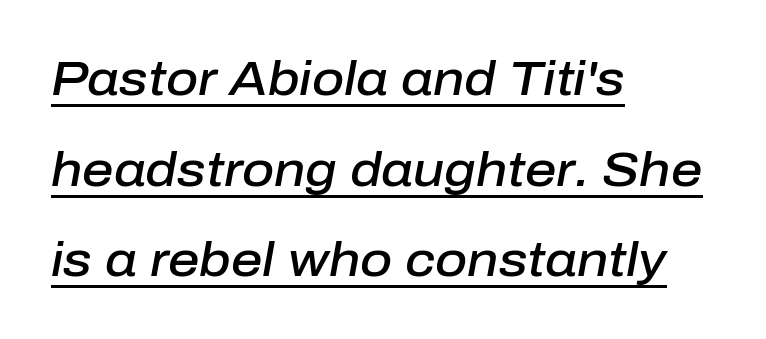
Check the space under the baseline: a stroke is drawn there. Typesetter's note: demi weight, one step under bold. A typesetter would call this zero additional tracking. Short and long lines alike share a common starting point at left. You could not count columns in this text — the font is proportionally spaced. The glyphs look as if they've been sheared to an angle.
